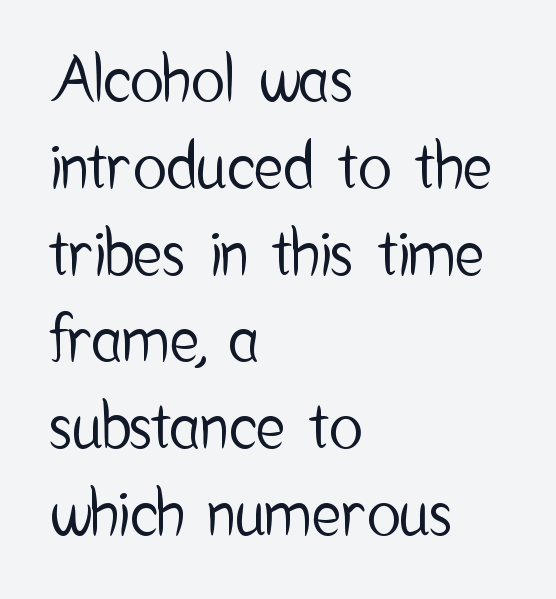
You could call the tracking neutral — neither tight nor loose. The paragraph shown leans on its left margin. Students, observe: this is what conventionally led text looks like. Stroke terminals: plain, sans-serif. A typesetter would mark this as roman, not italic. Rule under the text: the space is simply empty.
